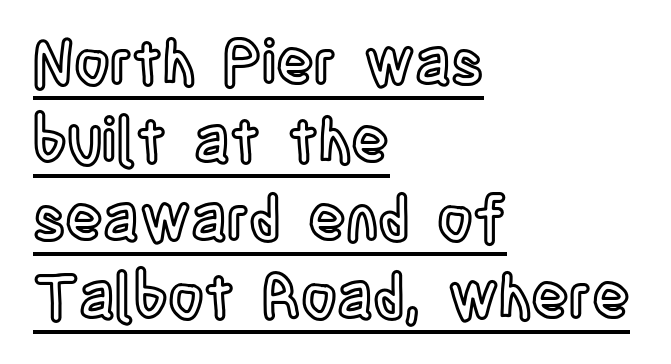
The image shows 62 px condensed type, upright; set left-aligned, normal line spacing (1.26x), normal letter spacing, underlined; a large x-height.
